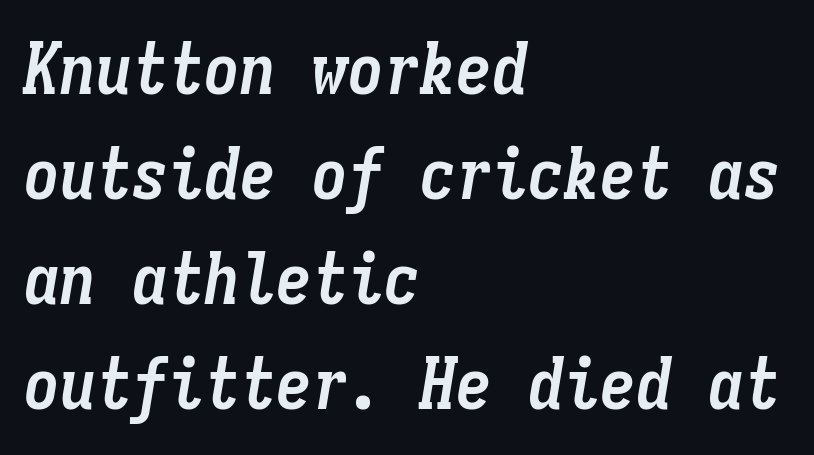
Q: Is the text bold? A: Yes.
Q: Is the text italic (slanted)? A: Yes, it leans right by about 9 degrees.
Q: Is the text underlined? A: No.
Q: How is the paragraph aligned? A: Left-aligned.
Q: Is the spacing between letters normal or unusually wide? A: Normal.
Q: Is the spacing between lines tight, normal or loose? A: Normal.
Q: Width (condensed, normal, or wide)? A: Condensed.
Q: Stroke contrast? A: Low.
Q: x-height? A: Medium.
Q: Monospaced? A: Yes.
